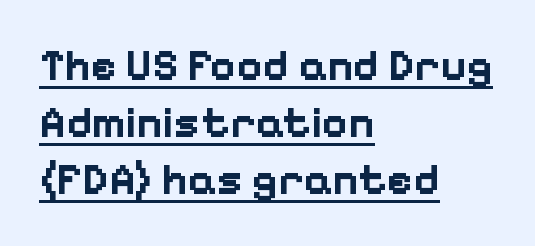
{"serif": "no", "italic": "no", "bold": "yes", "weight": "bold", "width": "normal", "stroke_contrast": "low", "x_height": "medium", "monospaced": "no", "underline": "yes", "align": "left", "line_spacing": "normal", "line_spacing_ratio": 1.29, "letter_spacing": "normal", "letter_spacing_em": 0.0, "glyph_px": 44}
